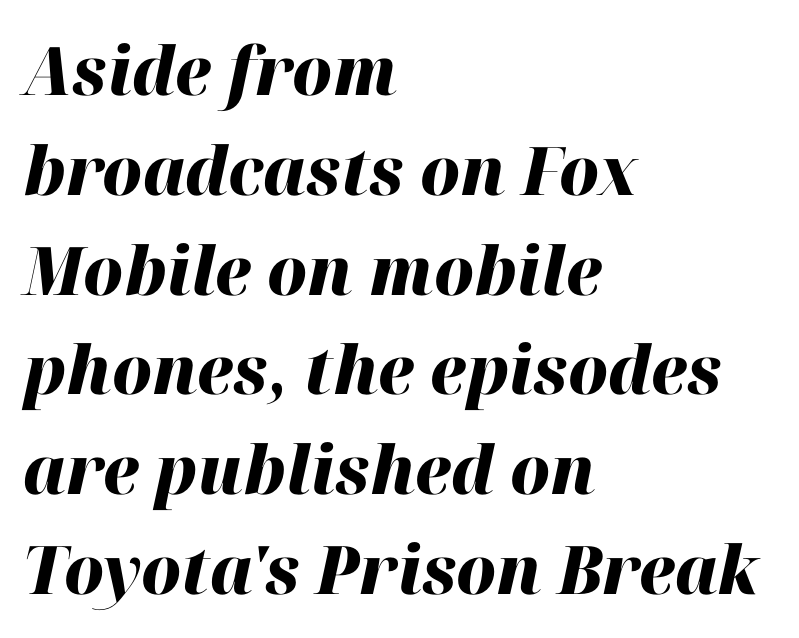
{"italic": "yes", "lean": "right", "slant_degrees": 12, "bold": "yes", "weight": "heavy", "width": "normal", "stroke_contrast": "high", "x_height": "medium", "monospaced": "no", "underline": "no", "align": "left", "line_spacing": "normal", "line_spacing_ratio": 1.49, "letter_spacing": "normal", "letter_spacing_em": 0.0, "glyph_px": 67}
